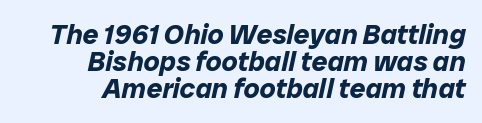
{"italic": "yes", "lean": "right", "slant_degrees": 12, "bold": "yes", "weight": "bold", "width": "normal", "stroke_contrast": "low", "x_height": "medium", "monospaced": "no", "underline": "no", "align": "right", "line_spacing": "tight", "line_spacing_ratio": 0.96, "letter_spacing": "normal", "letter_spacing_em": 0.0, "glyph_px": 28}
